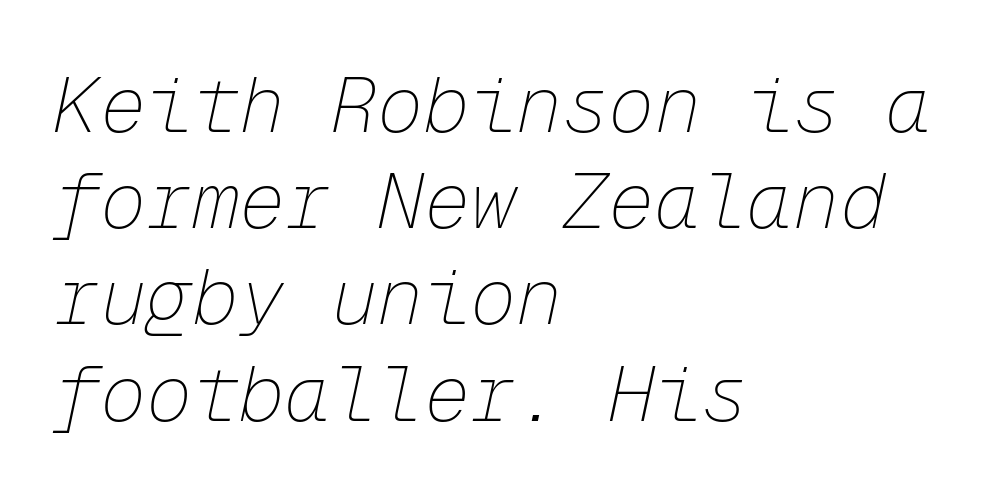
Q: Is the text bold? A: No.
Q: Is the text italic (slanted)? A: Yes, it leans right by about 12 degrees.
Q: Is the text underlined? A: No.
Q: How is the paragraph aligned? A: Left-aligned.
Q: Is the spacing between letters normal or unusually wide? A: Normal.
Q: Is the spacing between lines tight, normal or loose? A: Normal.
Q: Width (condensed, normal, or wide)? A: Normal.
Q: Stroke contrast? A: Low.
Q: x-height? A: Medium.
Q: Monospaced? A: Yes.
